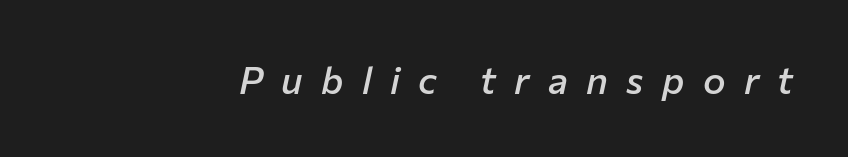
Q: Is the text bold? A: Semi-bold.
Q: Is the text italic (slanted)? A: Yes, it leans right by about 12 degrees.
Q: Is the text underlined? A: No.
Q: Is the spacing between letters normal or unusually wide? A: Unusually wide.
Q: Width (condensed, normal, or wide)? A: Normal.
Q: Stroke contrast? A: Low.
Q: x-height? A: Medium.
Q: Monospaced? A: No.
